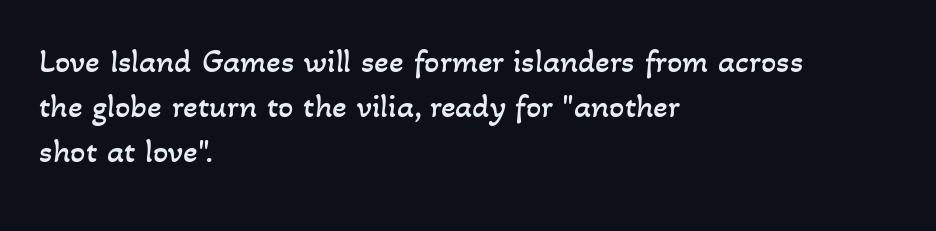
{"bold": "no", "weight": "regular", "width": "normal", "stroke_contrast": "low", "x_height": "small", "monospaced": "no", "underline": "no", "align": "left", "line_spacing": "normal", "line_spacing_ratio": 1.33, "letter_spacing": "normal", "letter_spacing_em": 0.0, "glyph_px": 34}
